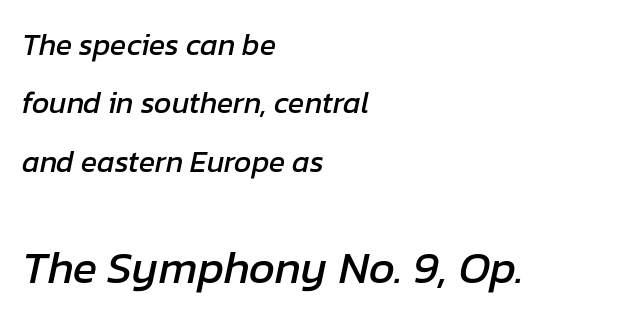
The image shows 45 px text type, italic (leaning right); set left-aligned, loose line spacing (1.95x), normal letter spacing, not underlined; the second (bottom) block is 1.5x larger; low stroke contrast and a medium x-height.
